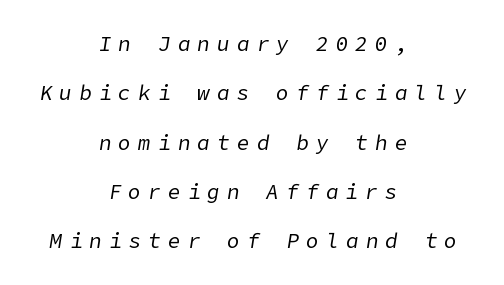
Descender tails drop into unmarked territory. The rendering applies a slant to the glyphs. These lines have a slow, spaced-out rhythm from letter to letter. Heaviness? Minimal to ordinary, like unemphasized prose.
